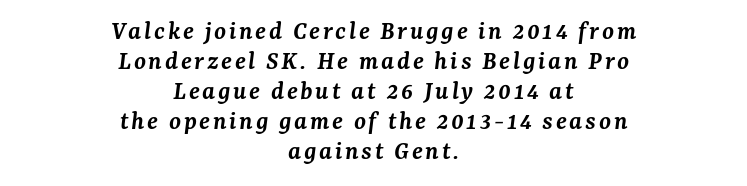
Q: Is the text bold? A: Semi-bold.
Q: Is the text italic (slanted)? A: Yes, it leans right by about 7 degrees.
Q: Is the text underlined? A: No.
Q: How is the paragraph aligned? A: Centered.
Q: Is the spacing between lines tight, normal or loose? A: Tight.
